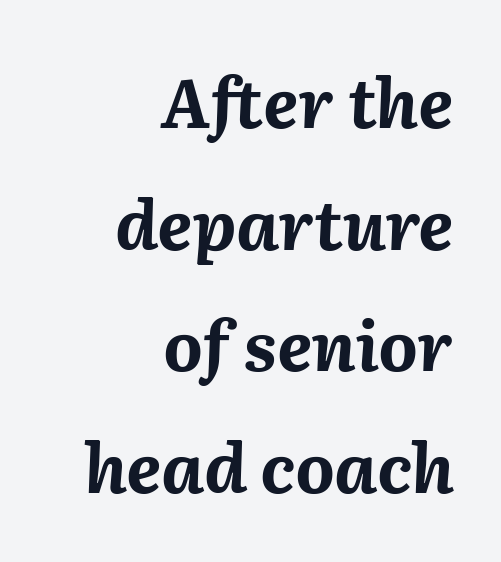
The image shows 68 px bold type, italic (leaning right); set right-aligned, line spacing 1.79x, normal letter spacing, not underlined; medium stroke contrast and a medium x-height.
